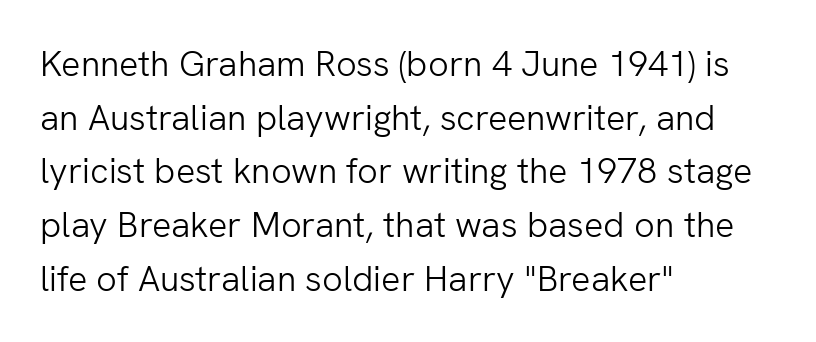
The image shows 36 px light sans-serif type, upright; set left-aligned, normal line spacing (1.49x), normal letter spacing, not underlined; low stroke contrast and a medium x-height.
